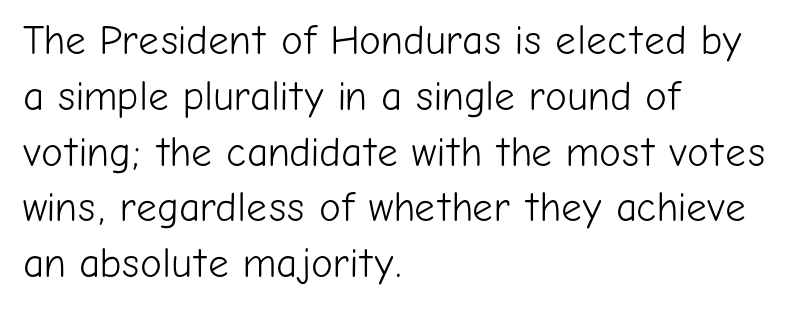
The image shows 41 px light sans-serif type, upright; set left-aligned, normal line spacing (1.36x), normal letter spacing, not underlined; low stroke contrast and a medium x-height.
